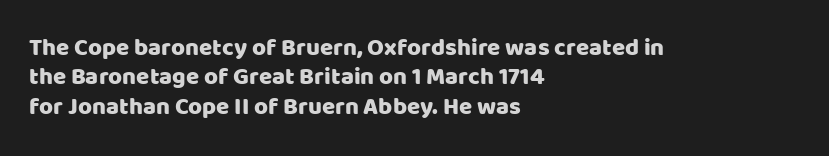
The lettering stays uniformly vertical, giving the passage a roman look. The letterforms sit shoulder to shoulder at normal distance. The setting favours the left margin, as ordinary paragraphs usually do. Decoration check: the copy has no underline.
